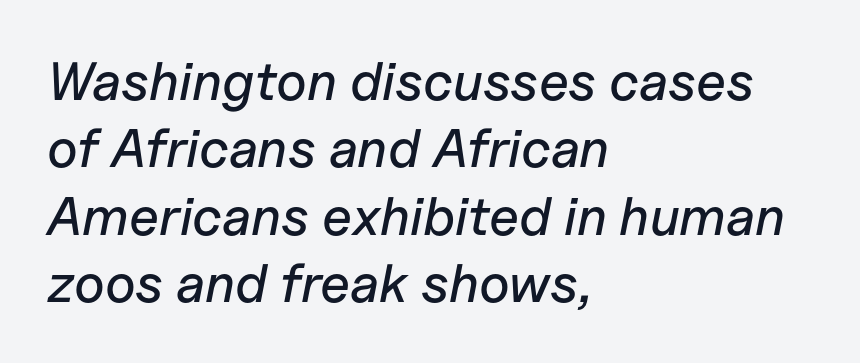
The image shows 54 px text type, italic (leaning right); set left-aligned, normal line spacing (1.25x), normal letter spacing, not underlined; low stroke contrast and a medium x-height.
